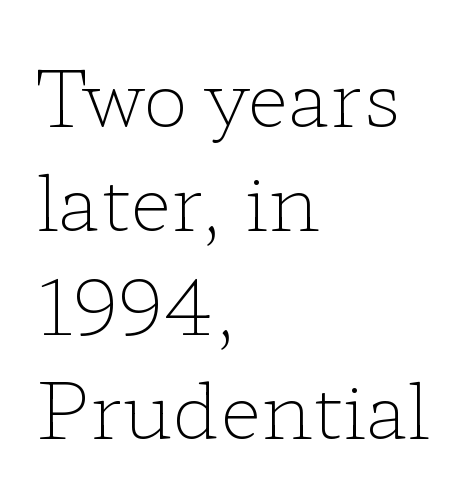
Q: Is the text bold? A: No.
Q: Is the text italic (slanted)? A: No, it is upright.
Q: Is the typeface a serif or a sans-serif typeface? A: Serif.
Q: Is the text underlined? A: No.
Q: How is the paragraph aligned? A: Left-aligned.
Q: Is the spacing between letters normal or unusually wide? A: Normal.
Q: Is the spacing between lines tight, normal or loose? A: Normal.
Q: Width (condensed, normal, or wide)? A: Wide.
Q: Stroke contrast? A: Low.
Q: x-height? A: Medium.
Q: Monospaced? A: No.
